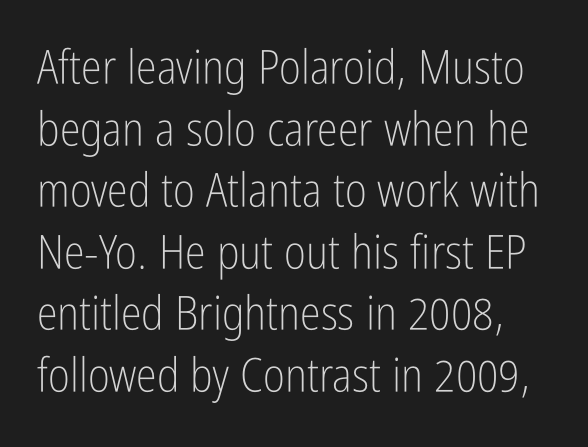
Q: Is the text bold? A: No.
Q: Is the text italic (slanted)? A: No, it is upright.
Q: Is the typeface a serif or a sans-serif typeface? A: Sans-serif.
Q: Is the text underlined? A: No.
Q: Is the spacing between letters normal or unusually wide? A: Normal.
Q: Is the spacing between lines tight, normal or loose? A: Normal.
Q: Width (condensed, normal, or wide)? A: Condensed.
Q: Stroke contrast? A: Low.
Q: x-height? A: Medium.
Q: Monospaced? A: No.
